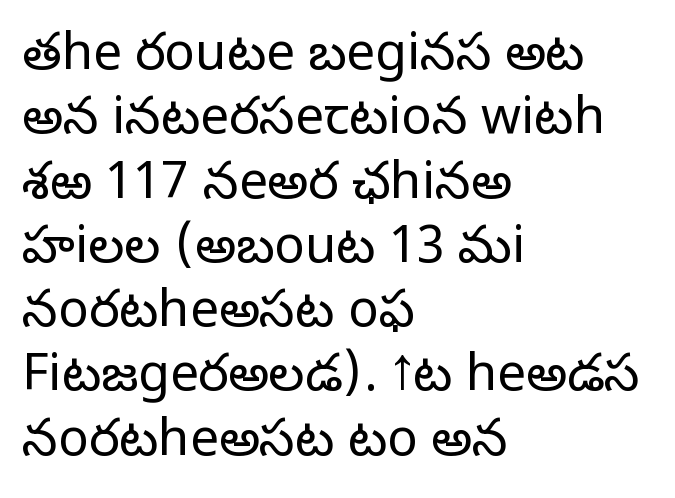
{"serif": "no", "italic": "no", "bold": "no", "weight": "light", "width": "normal", "stroke_contrast": "low", "x_height": "medium", "monospaced": "no", "underline": "no", "align": "left", "line_spacing": "normal", "line_spacing_ratio": 1.26, "letter_spacing": "normal", "letter_spacing_em": 0.0, "glyph_px": 51}
